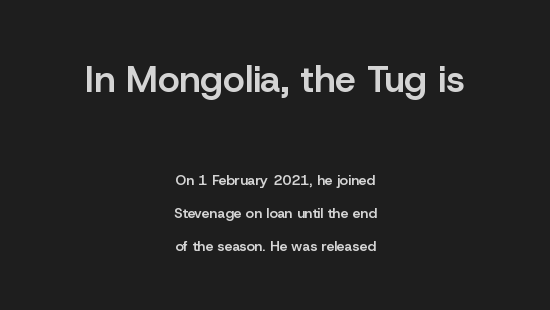
Q: Is the text bold? A: Semi-bold.
Q: Is the text italic (slanted)? A: No, it is upright.
Q: Is the typeface a serif or a sans-serif typeface? A: Sans-serif.
Q: Is the text underlined? A: No.
Q: How is the paragraph aligned? A: Centered.
Q: Is the spacing between letters normal or unusually wide? A: Normal.
Q: Is the spacing between lines tight, normal or loose? A: Loose.
Q: Which block of text is set in a larger size, the first (top) or the second (bottom)? A: The first (top) one.
Q: Width (condensed, normal, or wide)? A: Normal.
Q: Stroke contrast? A: Low.
Q: x-height? A: Medium.
Q: Monospaced? A: No.
